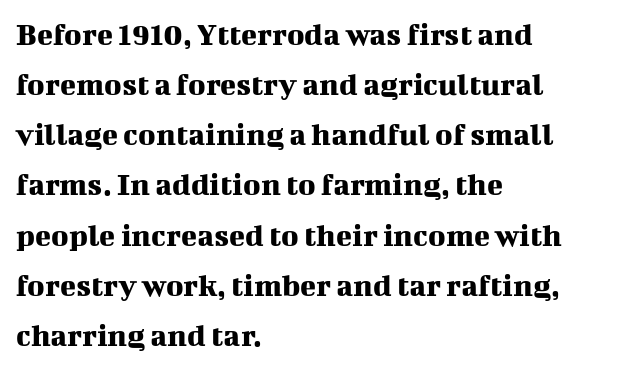
The image shows 33 px serif type, upright; set left-aligned, normal line spacing (1.52x), normal letter spacing, not underlined; medium stroke contrast and a medium x-height.
